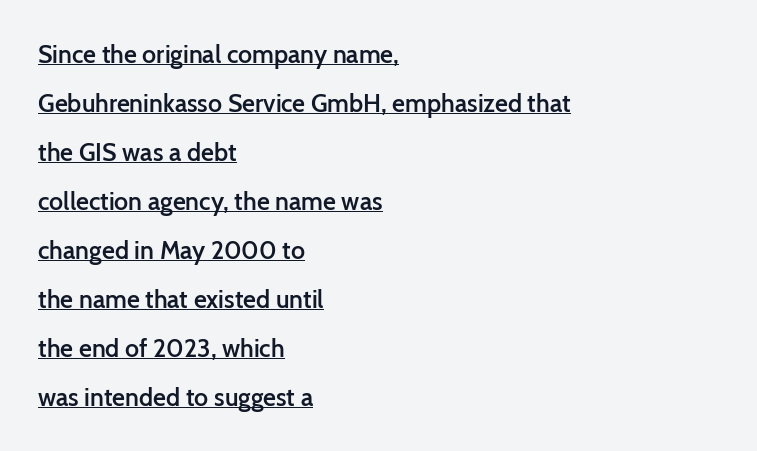
The image shows 25 px text type, upright; set left-aligned, loose line spacing (1.96x), normal letter spacing, underlined.
